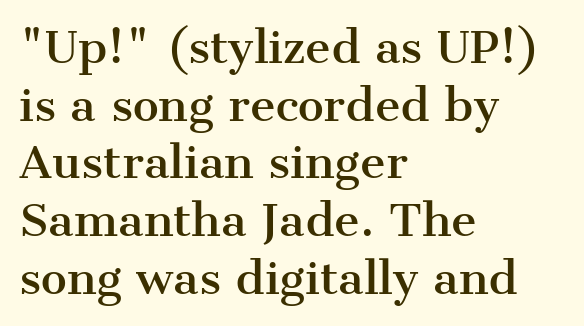
This sample has the flowing, uneven cadence of proportional lettering. A normal amount of white space separates one row of letters from the next. The font family rendered here belongs to the serif group. Caption: standard tracking, unaltered.
